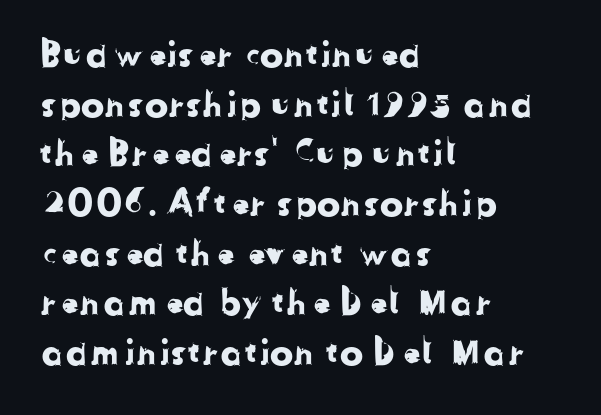
Do the characters align in a grid? No, the font is proportional. The tracking reads as untouched default to a designer's eye. Successive baselines arrive at the customary interval. Underlining? Definitely not there.
